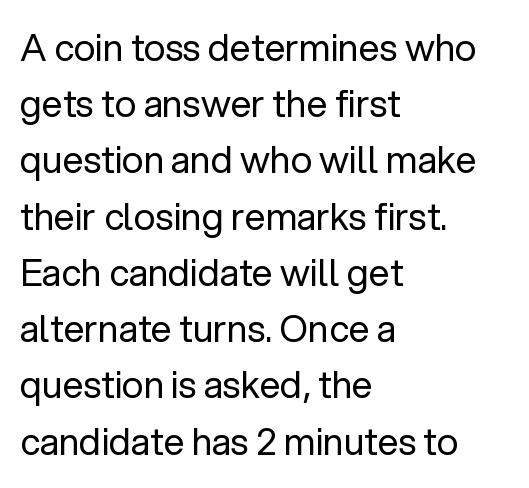
The image shows 37 px regular-weight sans-serif type, upright; set left-aligned, normal line spacing (1.52x), normal letter spacing, not underlined; low stroke contrast and a medium x-height.
